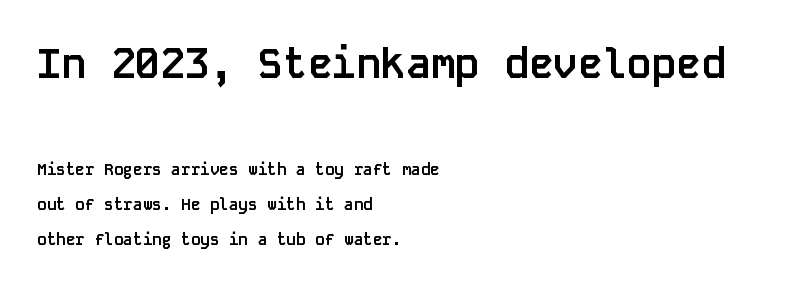
Q: Is the text bold? A: Yes.
Q: Is the text italic (slanted)? A: No, it is upright.
Q: Is the typeface a serif or a sans-serif typeface? A: Sans-serif.
Q: Is the text underlined? A: No.
Q: How is the paragraph aligned? A: Left-aligned.
Q: Is the spacing between letters normal or unusually wide? A: Normal.
Q: Is the spacing between lines tight, normal or loose? A: Loose.
Q: Which block of text is set in a larger size, the first (top) or the second (bottom)? A: The first (top) one.
Q: Width (condensed, normal, or wide)? A: Normal.
Q: Stroke contrast? A: Low.
Q: x-height? A: Large.
Q: Monospaced? A: Yes.
